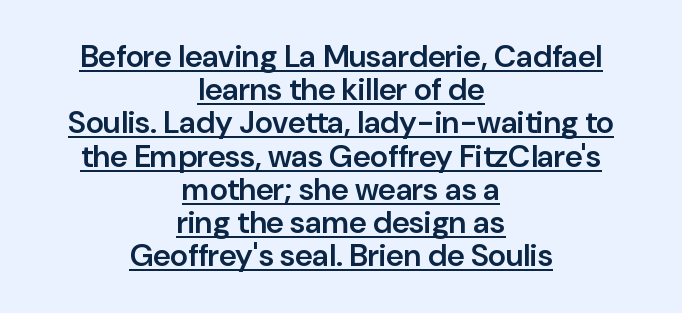
Characters remain perfectly vertical along every line. Standard letterfit; no display-style spreading of the glyphs. The letters advance in unequal steps, a hallmark of proportional type. Summary of weight: moderately heavy, a semibold. A typographer would call this underscored text.
